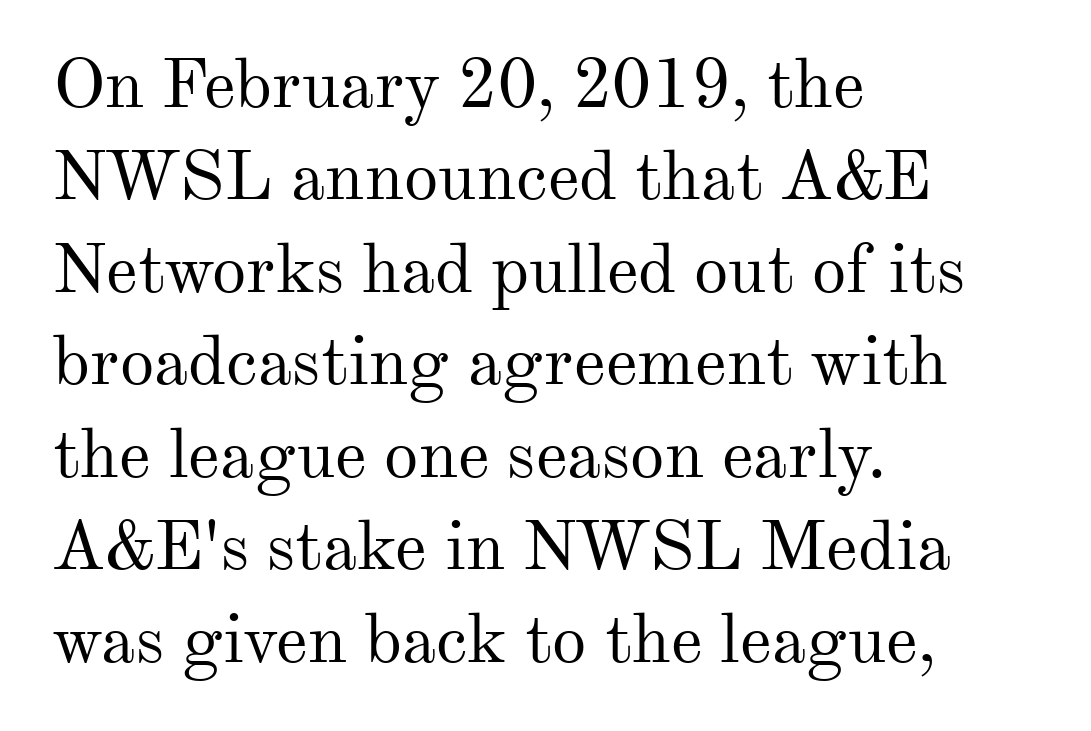
Q: Is the text bold? A: No.
Q: Is the text italic (slanted)? A: No, it is upright.
Q: Is the typeface a serif or a sans-serif typeface? A: Serif.
Q: Is the text underlined? A: No.
Q: How is the paragraph aligned? A: Left-aligned.
Q: Is the spacing between letters normal or unusually wide? A: Normal.
Q: Is the spacing between lines tight, normal or loose? A: Normal.
Q: Width (condensed, normal, or wide)? A: Normal.
Q: Stroke contrast? A: Medium.
Q: x-height? A: Small.
Q: Monospaced? A: No.
